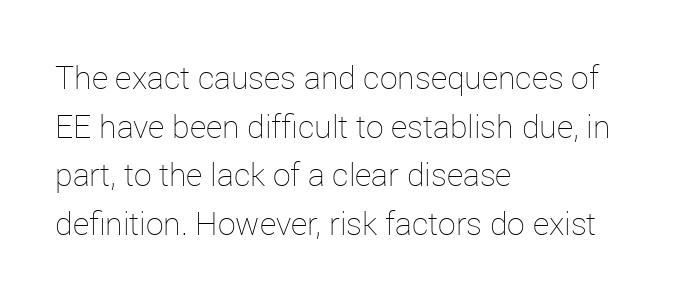
{"italic": "no", "bold": "no", "weight": "thin", "width": "normal", "stroke_contrast": "low", "x_height": "medium", "monospaced": "no", "underline": "no", "align": "left", "line_spacing": "normal", "line_spacing_ratio": 1.52, "letter_spacing": "normal", "letter_spacing_em": 0.0, "glyph_px": 32}
